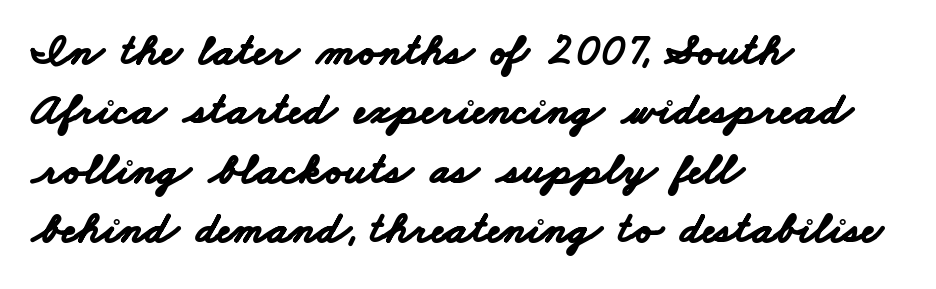
Q: Is the text bold? A: Yes.
Q: Is the typeface a serif or a sans-serif typeface? A: Sans-serif.
Q: Is the text underlined? A: No.
Q: How is the paragraph aligned? A: Left-aligned.
Q: Is the spacing between letters normal or unusually wide? A: Normal.
Q: Is the spacing between lines tight, normal or loose? A: Normal.
Q: Width (condensed, normal, or wide)? A: Wide.
Q: Stroke contrast? A: Low.
Q: x-height? A: Small.
Q: Monospaced? A: No.
